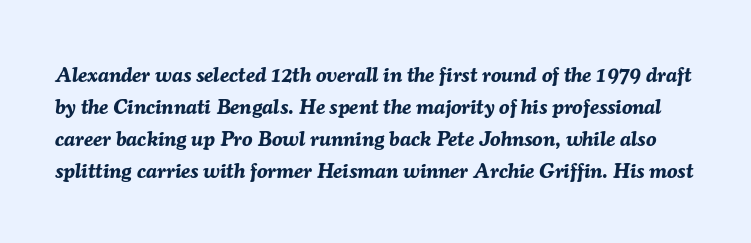
Q: Is the text bold? A: Yes.
Q: Is the text italic (slanted)? A: Yes, it leans right by about 7 degrees.
Q: Is the text underlined? A: No.
Q: Is the spacing between letters normal or unusually wide? A: Normal.
Q: Is the spacing between lines tight, normal or loose? A: Normal.
